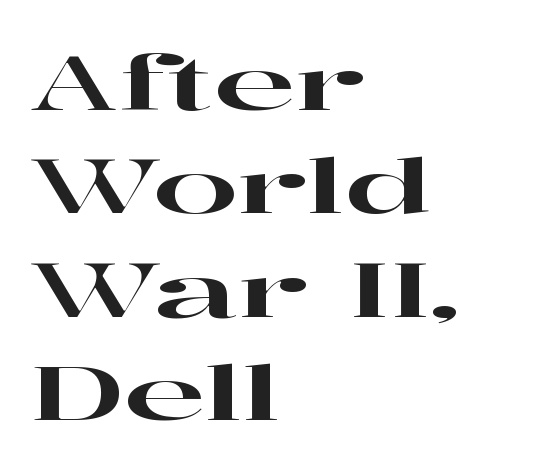
Q: Is the text italic (slanted)? A: No, it is upright.
Q: Is the typeface a serif or a sans-serif typeface? A: Serif.
Q: Is the text underlined? A: No.
Q: How is the paragraph aligned? A: Left-aligned.
Q: Is the spacing between letters normal or unusually wide? A: Normal.
Q: Is the spacing between lines tight, normal or loose? A: Normal.
Q: Width (condensed, normal, or wide)? A: Wide.
Q: Stroke contrast? A: High.
Q: x-height? A: Medium.
Q: Monospaced? A: No.
